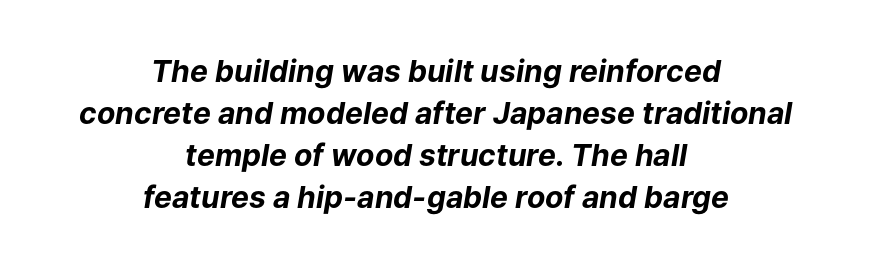
Q: Is the text bold? A: Yes.
Q: Is the text italic (slanted)? A: Yes, it leans right by about 9 degrees.
Q: Is the text underlined? A: No.
Q: How is the paragraph aligned? A: Centered.
Q: Is the spacing between letters normal or unusually wide? A: Normal.
Q: Is the spacing between lines tight, normal or loose? A: Normal.
Q: Width (condensed, normal, or wide)? A: Normal.
Q: Stroke contrast? A: Low.
Q: x-height? A: Medium.
Q: Monospaced? A: No.
